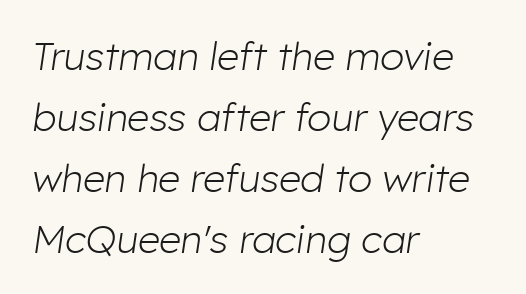
Q: Is the text bold? A: No.
Q: Is the text italic (slanted)? A: Yes, it leans right by about 8 degrees.
Q: Is the text underlined? A: No.
Q: How is the paragraph aligned? A: Left-aligned.
Q: Is the spacing between letters normal or unusually wide? A: Normal.
Q: Is the spacing between lines tight, normal or loose? A: Normal.
Q: Width (condensed, normal, or wide)? A: Normal.
Q: Stroke contrast? A: Low.
Q: x-height? A: Medium.
Q: Monospaced? A: No.
